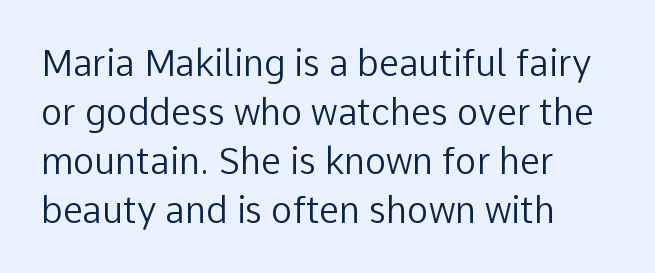
The lines sit at an ordinary, default distance from one another. The area under the type is left untouched. Visually the block forms a straight wall on the left and a jagged coastline on the right. Tracking here is standard; glyphs follow each other at the usual distance.
